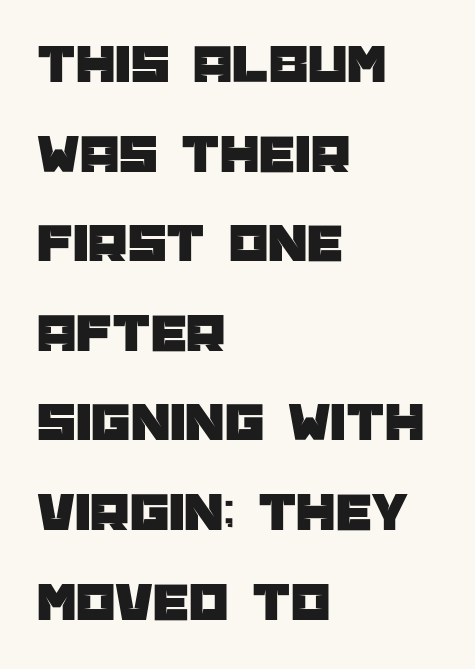
{"serif": "no", "italic": "no", "width": "normal", "stroke_contrast": "low", "x_height": "large", "monospaced": "no", "underline": "no", "align": "left", "line_spacing": "normal", "line_spacing_ratio": 1.6, "letter_spacing": "normal", "letter_spacing_em": 0.0, "glyph_px": 56}
